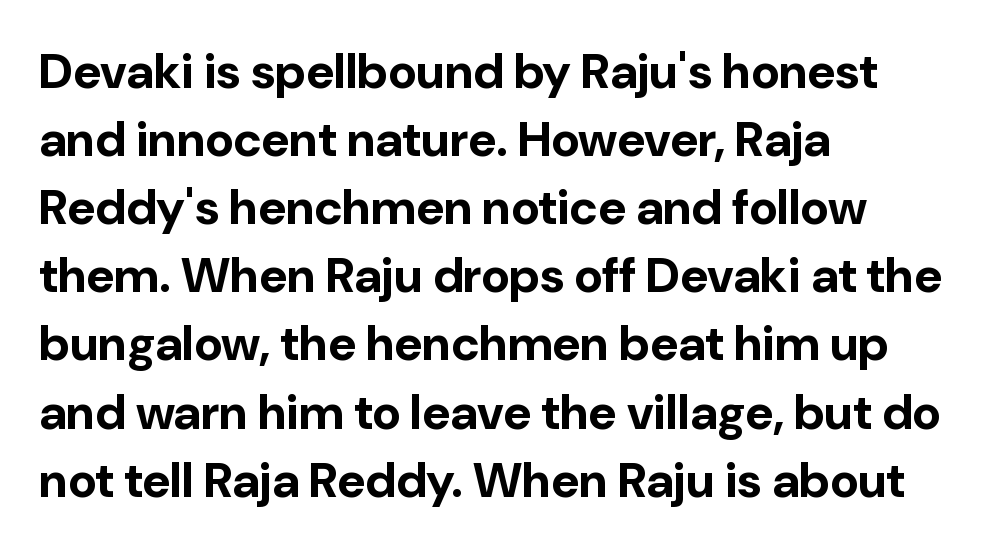
Letters rest on an invisible, unmarked baseline. No italicization has been applied; the sample stays upright. Honestly, the row spacing looks completely unremarkable. The rendering uses natural spacing where letterforms have individual widths. The lines are quadded left.
